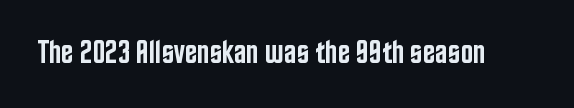
{"serif": "no", "italic": "no", "bold": "semi", "weight": "semibold", "width": "condensed", "stroke_contrast": "low", "x_height": "large", "monospaced": "no", "underline": "no", "letter_spacing": "normal", "letter_spacing_em": 0.0, "glyph_px": 33}
